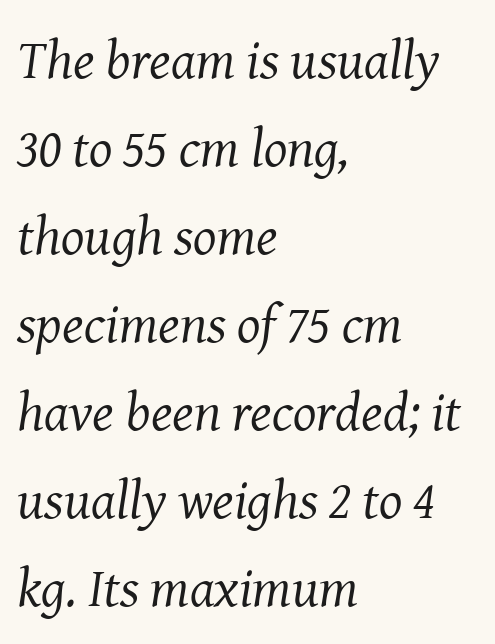
These lines keep a tight, regular rhythm from letter to letter. Italic: yes, the glyphs are oblique. Think standard paragraph weight, or any step lighter than that. Leftover space on each line is placed entirely after the last word. The face used here is proportionally spaced, like ordinary book or web type.
